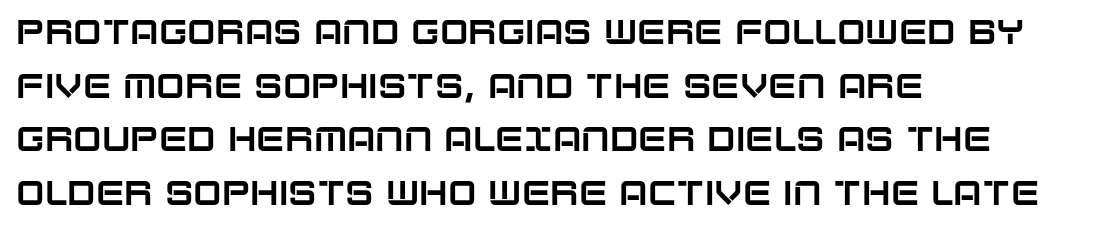
Q: Is the text italic (slanted)? A: No, it is upright.
Q: Is the typeface a serif or a sans-serif typeface? A: Sans-serif.
Q: Is the text underlined? A: No.
Q: How is the paragraph aligned? A: Left-aligned.
Q: Is the spacing between letters normal or unusually wide? A: Normal.
Q: Is the spacing between lines tight, normal or loose? A: Normal.
Q: Width (condensed, normal, or wide)? A: Normal.
Q: Stroke contrast? A: Low.
Q: x-height? A: Large.
Q: Monospaced? A: No.
